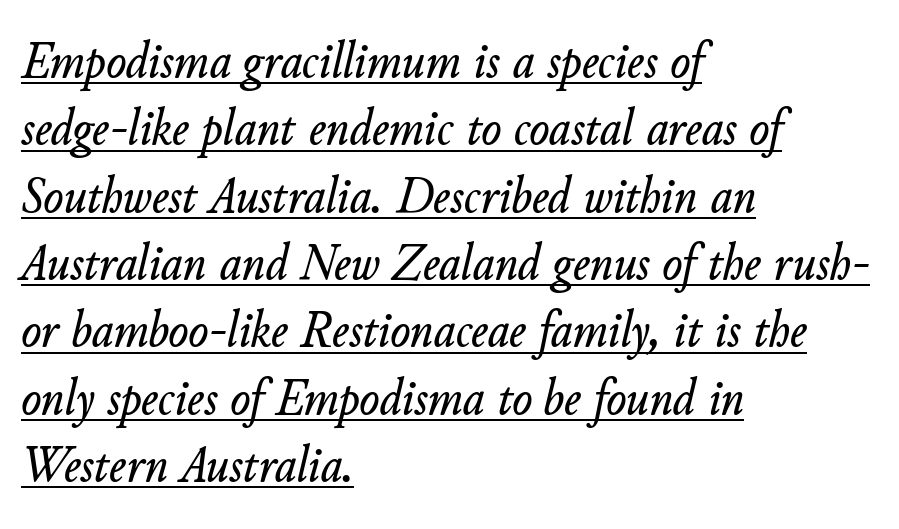
{"italic": "yes", "lean": "right", "slant_degrees": 11, "width": "normal", "stroke_contrast": "low", "x_height": "small", "monospaced": "no", "underline": "yes", "align": "left", "line_spacing": "normal", "line_spacing_ratio": 1.27, "letter_spacing": "normal", "letter_spacing_em": 0.0, "glyph_px": 53}
